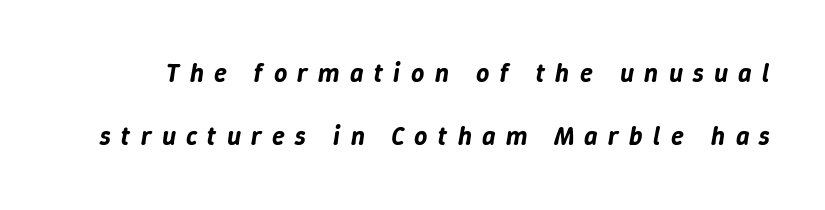
Q: Is the text italic (slanted)? A: Yes, it leans right by about 9 degrees.
Q: Is the text underlined? A: No.
Q: Is the spacing between letters normal or unusually wide? A: Unusually wide.
Q: Is the spacing between lines tight, normal or loose? A: Loose.
